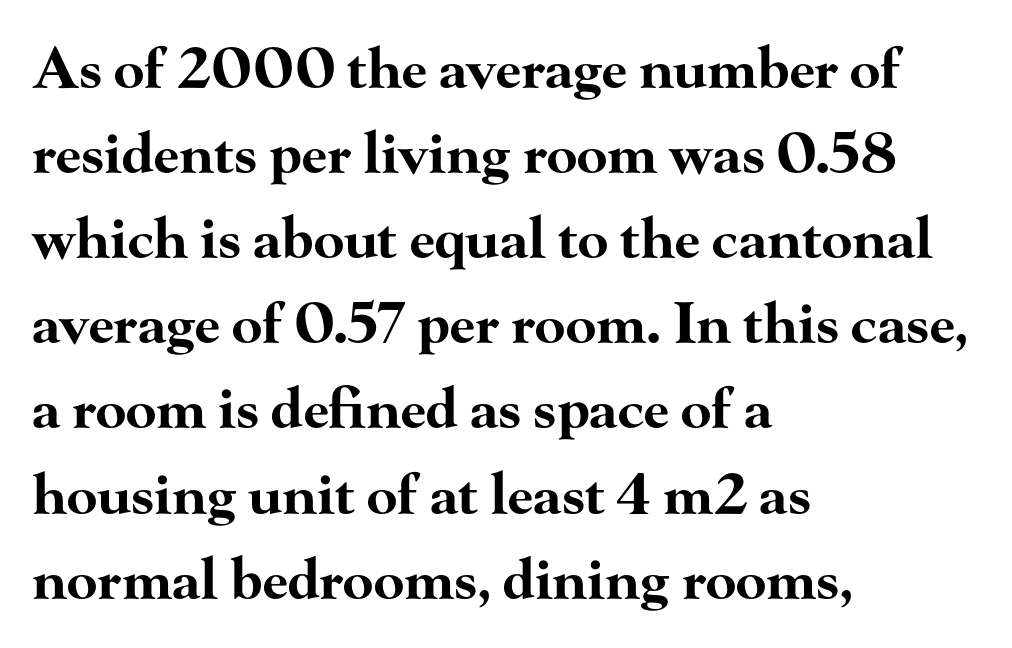
Pretty heavy lettering here — definitely bold. A typesetter would call this leading conventional body-copy spacing. Notice how the passage keeps a crisp vertical edge on the left only. Here the glyphs are tracked normally, forming tight word shapes.
